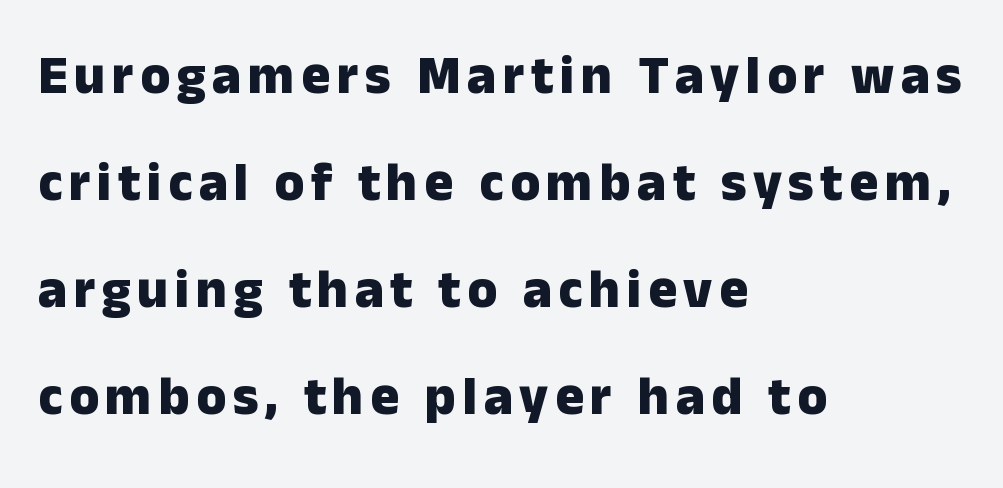
The image shows 54 px heavy sans-serif type, upright; set left-aligned, loose line spacing (1.98x), not underlined; low stroke contrast and a medium x-height.
